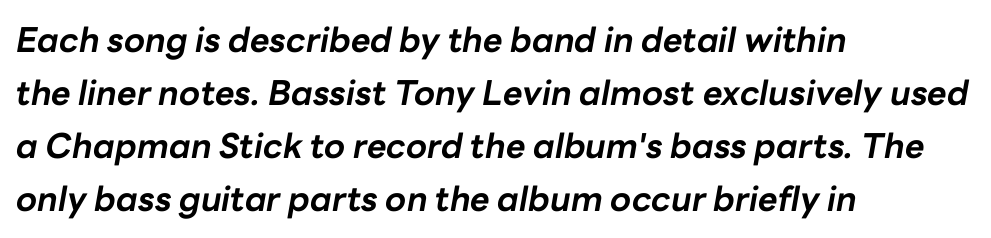
Q: Is the text bold? A: Yes.
Q: Is the text italic (slanted)? A: Yes, it leans right by about 10 degrees.
Q: Is the text underlined? A: No.
Q: How is the paragraph aligned? A: Left-aligned.
Q: Is the spacing between letters normal or unusually wide? A: Normal.
Q: Is the spacing between lines tight, normal or loose? A: Normal.
Q: Width (condensed, normal, or wide)? A: Normal.
Q: Stroke contrast? A: Low.
Q: x-height? A: Medium.
Q: Monospaced? A: No.
